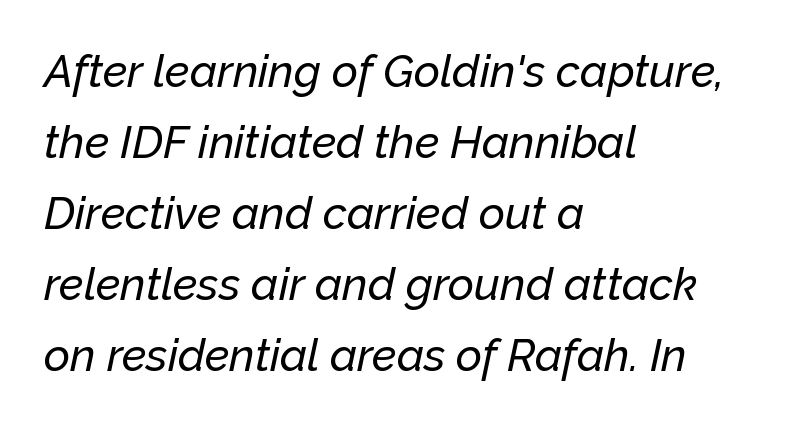
{"italic": "yes", "lean": "right", "slant_degrees": 12, "width": "normal", "stroke_contrast": "low", "x_height": "medium", "monospaced": "no", "underline": "no", "align": "left", "line_spacing": "normal", "line_spacing_ratio": 1.58, "letter_spacing": "normal", "letter_spacing_em": 0.0, "glyph_px": 45}
